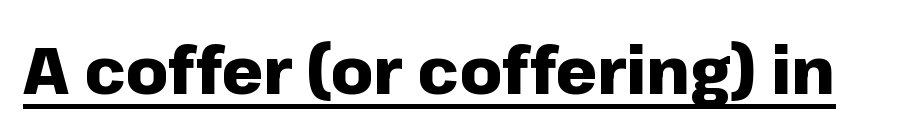
Does the type have serifs? No, each stem ends abruptly. The passage shown is typed in a proportional face where columns would drift. When letters stand straight like this, we call the style roman or upright. Caption: standard tracking, unaltered. The characters look thick and weighty, a clear bold. The typesetter has applied underlining to the passage shown.
